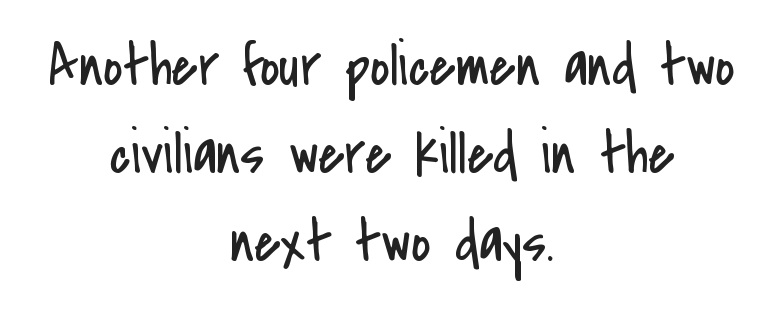
Q: Is the text bold? A: No.
Q: Is the text italic (slanted)? A: No, it is upright.
Q: Is the typeface a serif or a sans-serif typeface? A: Sans-serif.
Q: Is the text underlined? A: No.
Q: How is the paragraph aligned? A: Centered.
Q: Is the spacing between letters normal or unusually wide? A: Normal.
Q: Is the spacing between lines tight, normal or loose? A: Normal.
Q: Width (condensed, normal, or wide)? A: Condensed.
Q: Stroke contrast? A: Low.
Q: x-height? A: Small.
Q: Monospaced? A: No.
